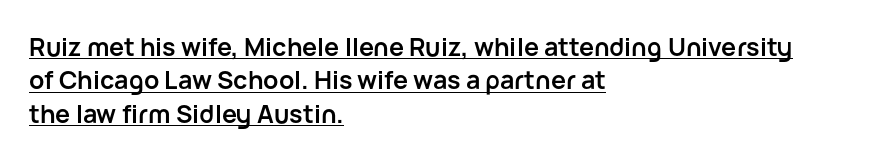
Students, this is bold: see how much ink each stroke carries. The space between consecutive lines is moderate. The compositor pushed each line to the left boundary. The lettering holds an erect, upright posture throughout. A baseline rule has been typeset under these characters.
